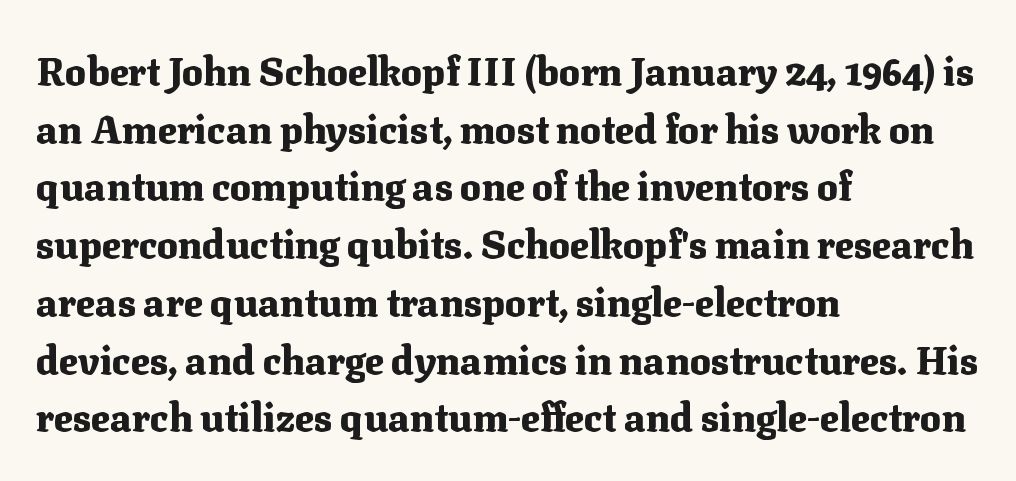
Stroke terminals: seriffed. The letters stand straight up with perfectly vertical stems. Students, note that the glyphs here touch the page at normal intervals. Strong, thick strokes mark this as bold type. Think of a printed novel: that variable character pitch is what you see here. Horizontally, the lines are justified to the leading edge only.
